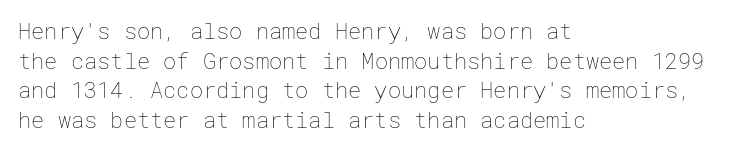
The image shows 22 px text type, upright; set left-aligned, normal line spacing (1.35x), normal letter spacing, not underlined.
